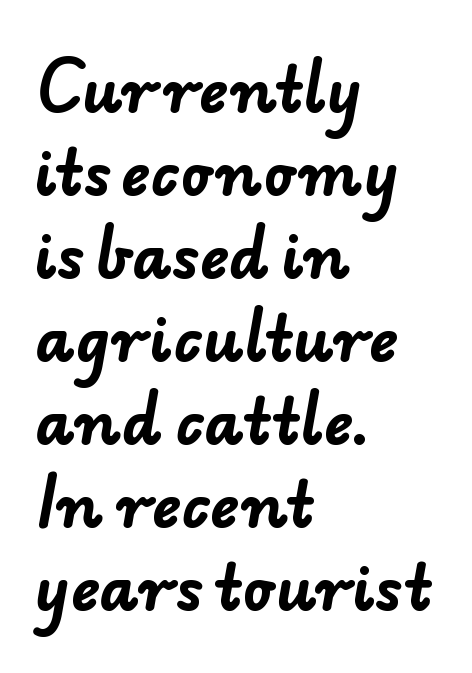
{"serif": "no", "bold": "yes", "weight": "bold", "width": "normal", "stroke_contrast": "low", "x_height": "small", "monospaced": "no", "underline": "no", "align": "left", "line_spacing": "normal", "line_spacing_ratio": 1.36, "letter_spacing": "normal", "letter_spacing_em": 0.0, "glyph_px": 61}
